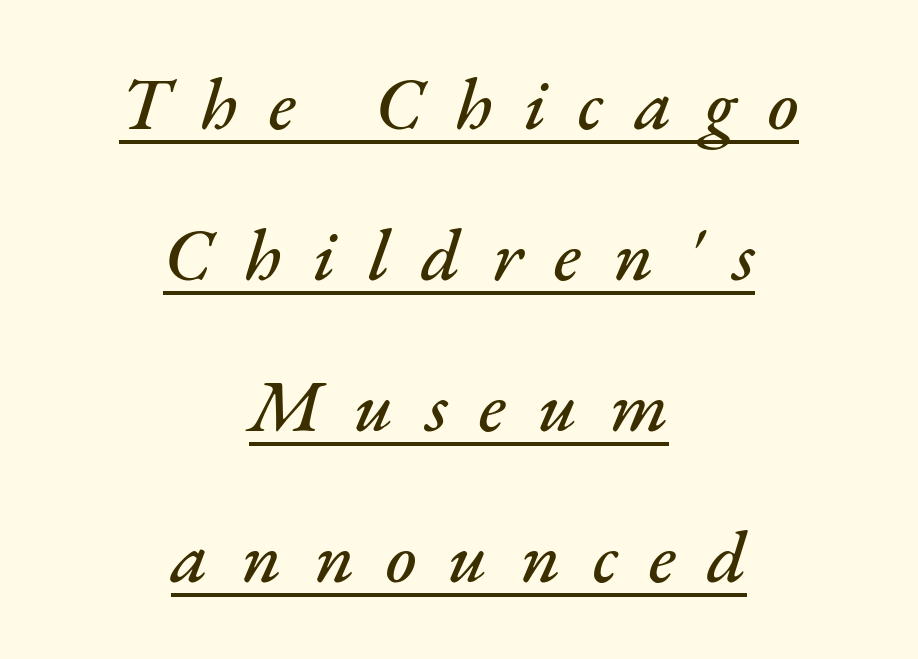
The image shows 74 px text type, italic (leaning right); set centered, loose line spacing (2.04x), unusually wide letter spacing (+0.43 em), underlined; medium stroke contrast and a small x-height.
